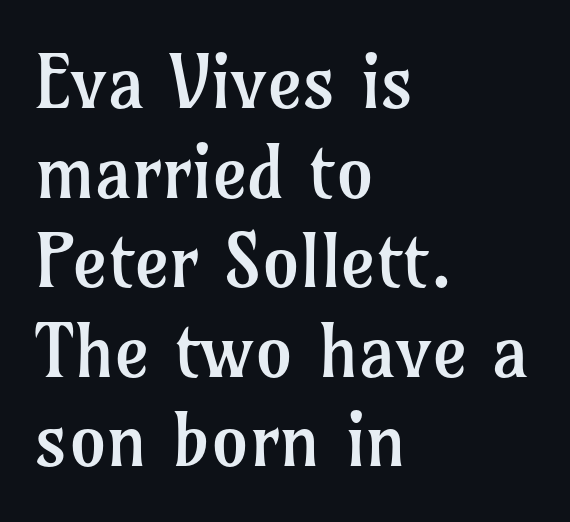
The image shows 74 px regular-weight serif type, upright; set left-aligned, line spacing 1.21x, normal letter spacing, not underlined; low stroke contrast and a medium x-height.
